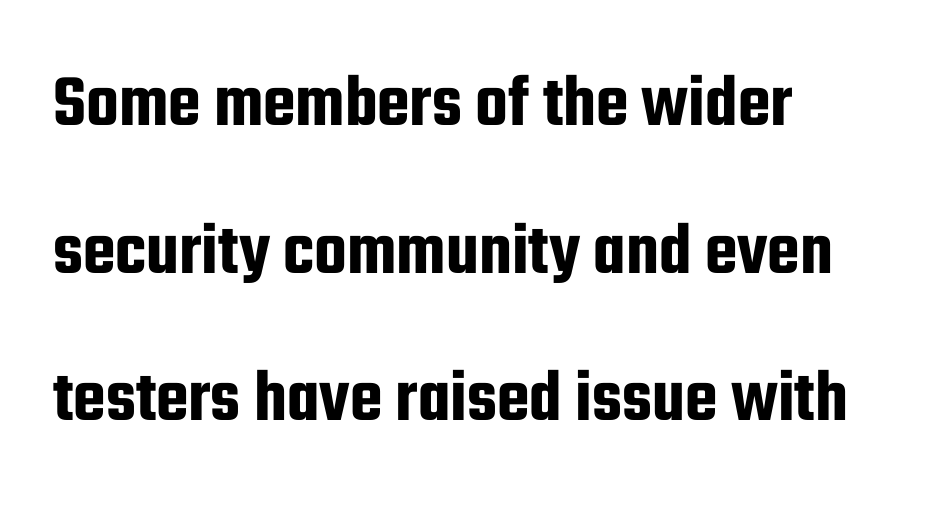
Q: Is the text italic (slanted)? A: No, it is upright.
Q: Is the typeface a serif or a sans-serif typeface? A: Sans-serif.
Q: Is the text underlined? A: No.
Q: How is the paragraph aligned? A: Left-aligned.
Q: Is the spacing between letters normal or unusually wide? A: Normal.
Q: Is the spacing between lines tight, normal or loose? A: Loose.
Q: Width (condensed, normal, or wide)? A: Condensed.
Q: Stroke contrast? A: Low.
Q: x-height? A: Medium.
Q: Monospaced? A: No.
